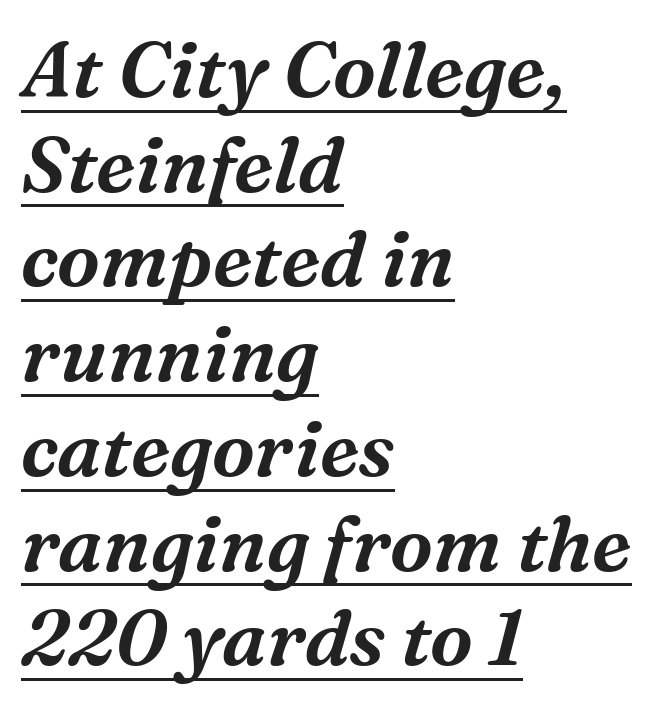
The image shows 77 px serif type, italic (leaning right); set left-aligned, line spacing 1.23x, normal letter spacing, underlined; medium stroke contrast and a medium x-height.
